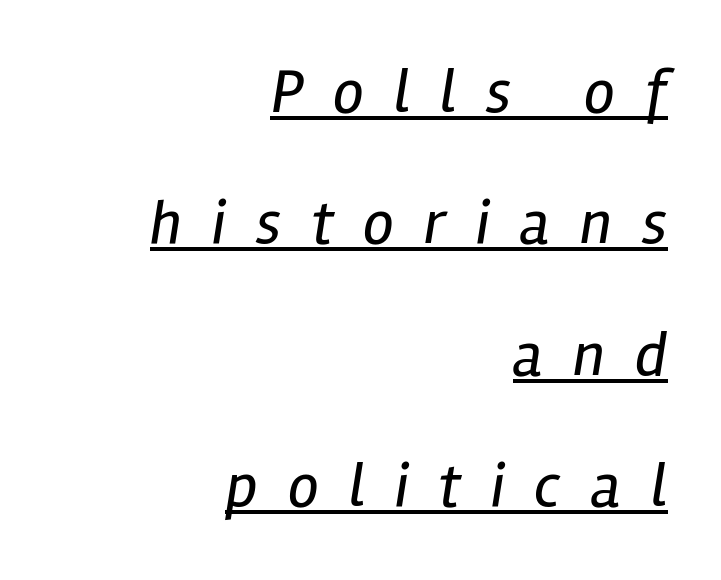
The image shows 62 px regular-weight, condensed type, italic (leaning right); set right-aligned, loose line spacing (2.12x), unusually wide letter spacing (+0.48 em), underlined; low stroke contrast and a medium x-height.
